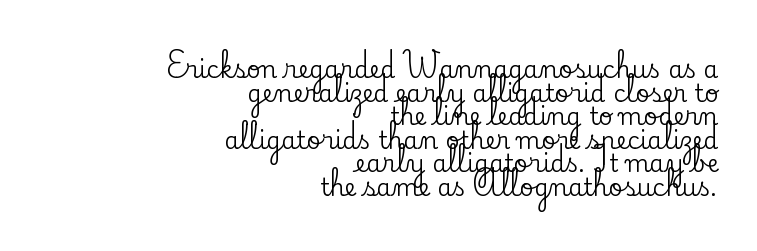
{"italic": "no", "underline": "no", "align": "right", "line_spacing": "tight", "line_spacing_ratio": 0.98, "letter_spacing": "normal", "letter_spacing_em": 0.0, "glyph_px": 24}
